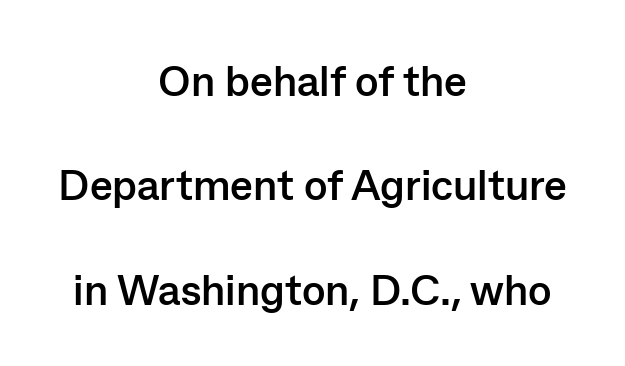
The image shows 43 px semibold sans-serif type, upright; set centered, loose line spacing (2.43x), normal letter spacing, not underlined; low stroke contrast and a medium x-height.
